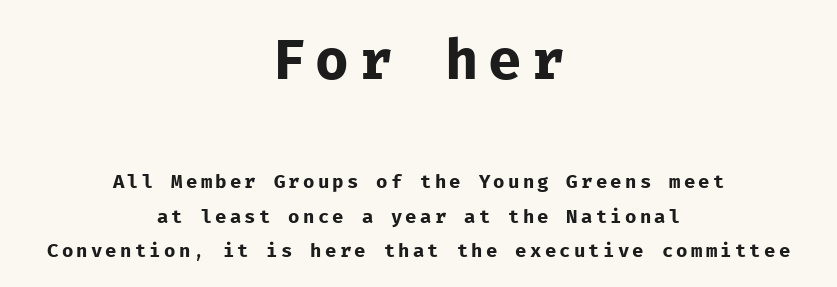
The image shows 56 px regular-weight sans-serif type, upright, monospaced; set centered, line spacing 1.81x, not underlined; the first (top) block is 2.95x larger; low stroke contrast and a medium x-height.
